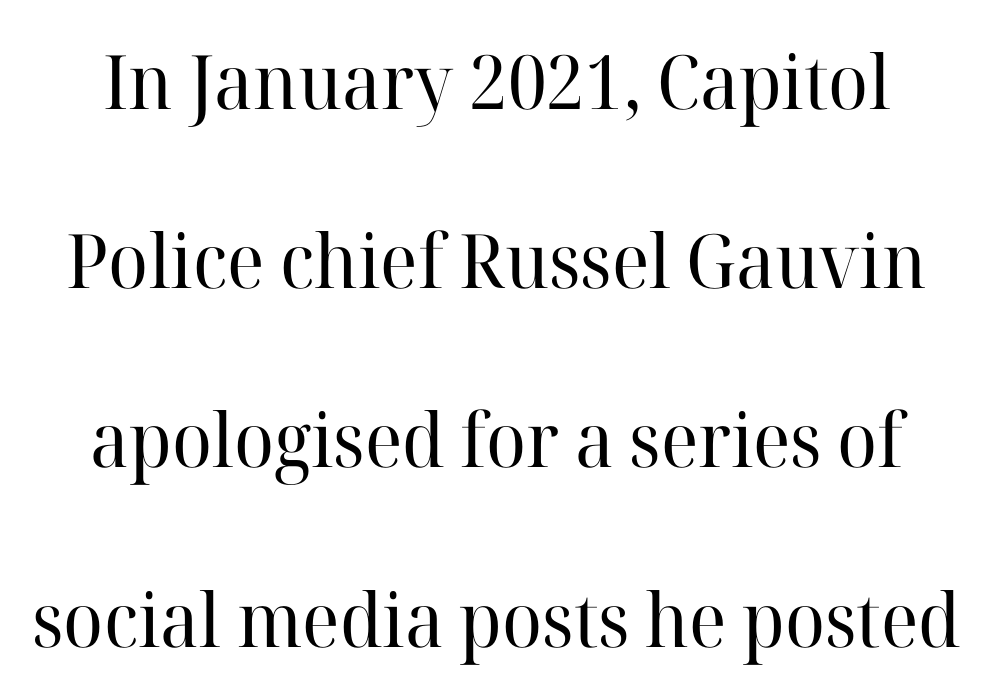
{"serif": "yes", "italic": "no", "bold": "no", "weight": "regular", "width": "normal", "stroke_contrast": "high", "x_height": "medium", "monospaced": "no", "underline": "no", "line_spacing": "loose", "line_spacing_ratio": 2.39, "letter_spacing": "normal", "letter_spacing_em": 0.0, "glyph_px": 75}
